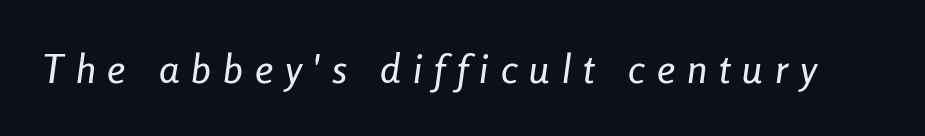
Look at the tracking — it's clearly loosened, letters drifting apart. The specimen reads as italic at a glance. Glance below the letters and you will spot only blank space. Here the designer chose a conventional face with non-uniform glyph widths.
